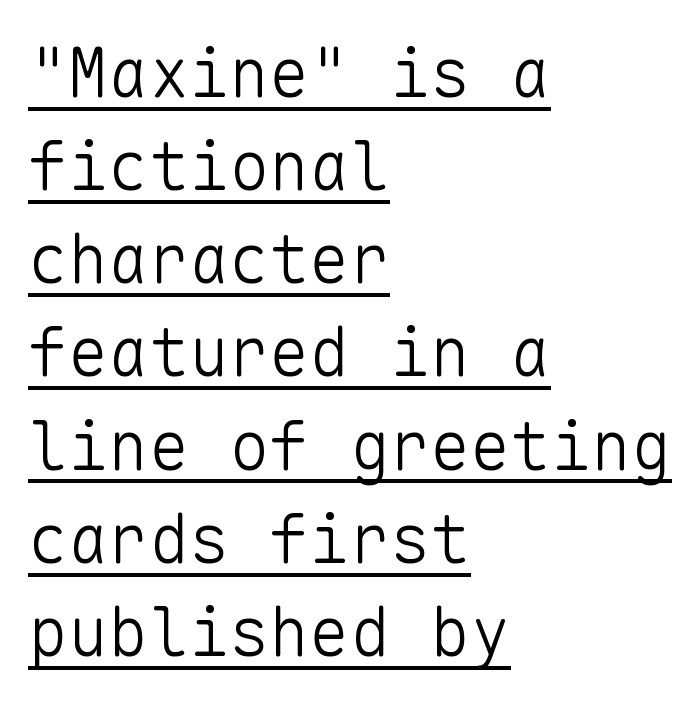
{"serif": "no", "italic": "no", "bold": "no", "weight": "light", "width": "normal", "stroke_contrast": "low", "x_height": "medium", "monospaced": "yes", "underline": "yes", "align": "left", "line_spacing": "normal", "line_spacing_ratio": 1.39, "letter_spacing": "normal", "letter_spacing_em": 0.0, "glyph_px": 67}
